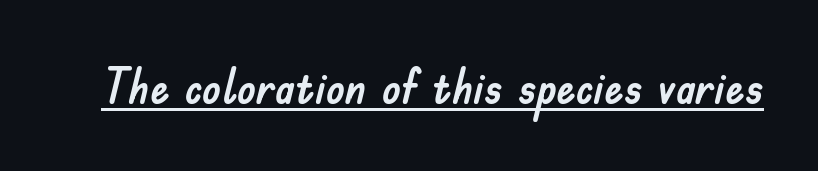
{"serif": "no", "width": "normal", "stroke_contrast": "low", "x_height": "small", "monospaced": "no", "underline": "yes", "letter_spacing": "normal", "letter_spacing_em": 0.0, "glyph_px": 48}
